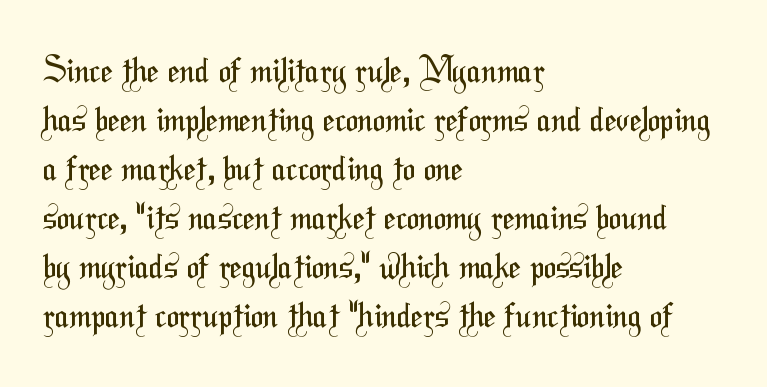
The image shows 34 px regular-weight, condensed sans-serif type; set left-aligned, normal line spacing (1.44x), normal letter spacing, not underlined; medium stroke contrast and a medium x-height.
